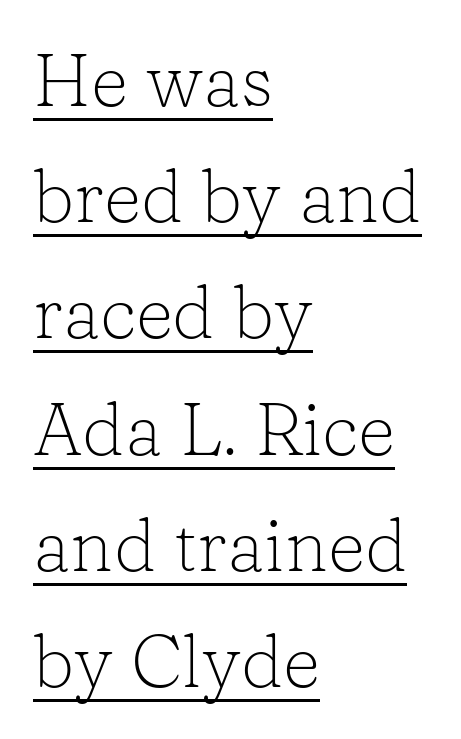
{"serif": "yes", "italic": "no", "bold": "no", "weight": "light", "width": "normal", "stroke_contrast": "low", "x_height": "medium", "monospaced": "no", "underline": "yes", "align": "left", "line_spacing": "normal", "line_spacing_ratio": 1.57, "letter_spacing": "normal", "letter_spacing_em": 0.0, "glyph_px": 74}
